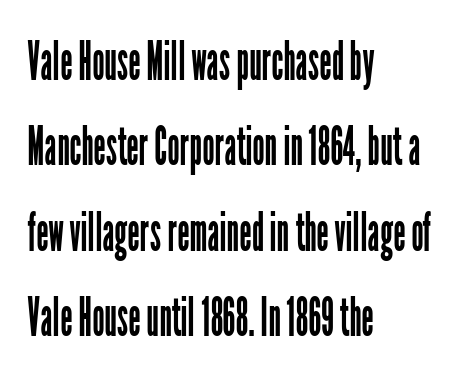
{"serif": "no", "italic": "no", "bold": "no", "weight": "regular", "width": "condensed", "stroke_contrast": "low", "x_height": "medium", "monospaced": "no", "underline": "no", "align": "left", "line_spacing": "normal", "line_spacing_ratio": 1.58, "letter_spacing": "normal", "letter_spacing_em": 0.0, "glyph_px": 54}
